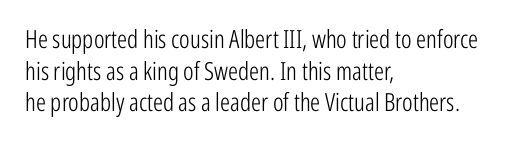
The image shows 25 px text type, upright; set left-aligned, normal line spacing (1.27x), normal letter spacing, not underlined.
